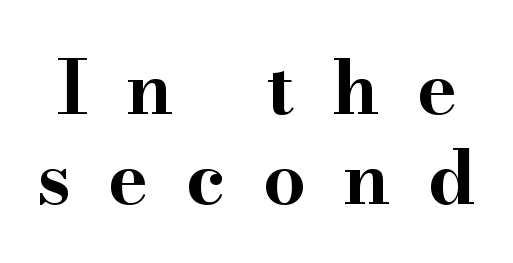
{"serif": "yes", "italic": "no", "bold": "yes", "weight": "bold", "width": "wide", "stroke_contrast": "high", "x_height": "small", "monospaced": "no", "underline": "no", "line_spacing_ratio": 1.2, "letter_spacing": "wide", "letter_spacing_em": 0.5, "glyph_px": 75}
